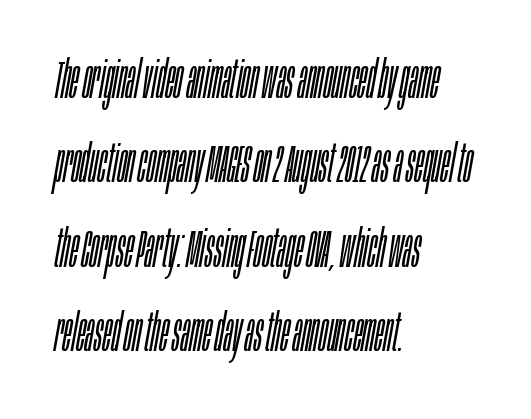
The face used here is proportionally spaced, like ordinary book or web type. The rendering anchors every line to the left-hand side. These lines sit exactly where default settings would place them. Every character sits at an angle, as italics do. Has an underline been added? It has not. Is the letter spacing exaggerated? No — it looks like the ordinary default.
